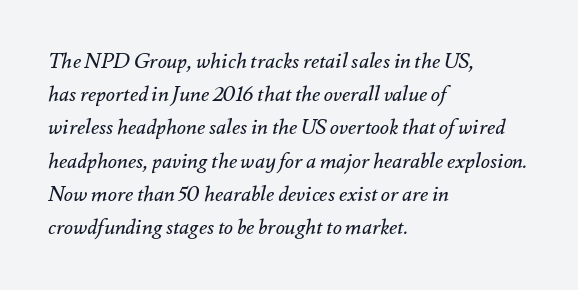
Q: Is the text bold? A: No.
Q: Is the text italic (slanted)? A: Yes, it leans right by about 12 degrees.
Q: Is the text underlined? A: No.
Q: How is the paragraph aligned? A: Left-aligned.
Q: Is the spacing between letters normal or unusually wide? A: Normal.
Q: Is the spacing between lines tight, normal or loose? A: Normal.
